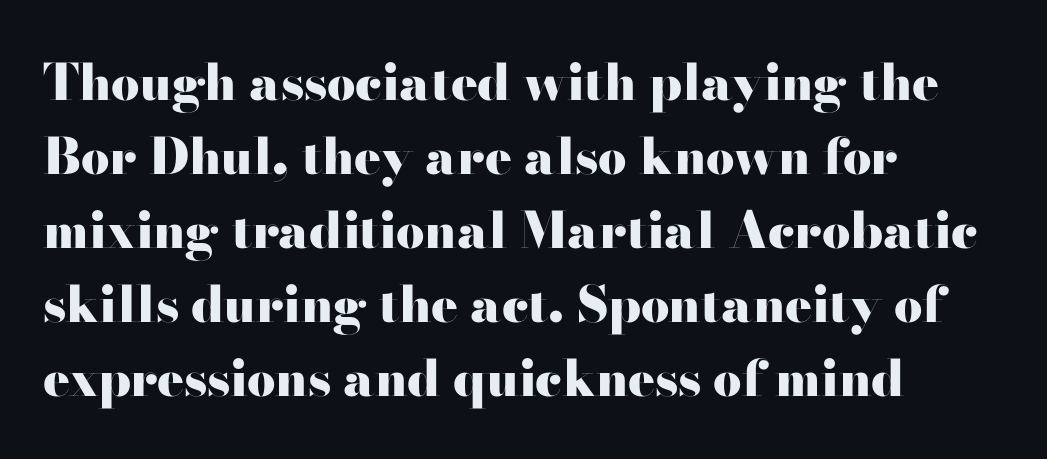
{"serif": "yes", "italic": "no", "bold": "yes", "weight": "heavy", "width": "wide", "stroke_contrast": "high", "x_height": "small", "monospaced": "no", "underline": "no", "align": "left", "line_spacing": "normal", "line_spacing_ratio": 1.48, "letter_spacing": "normal", "letter_spacing_em": 0.0, "glyph_px": 50}
